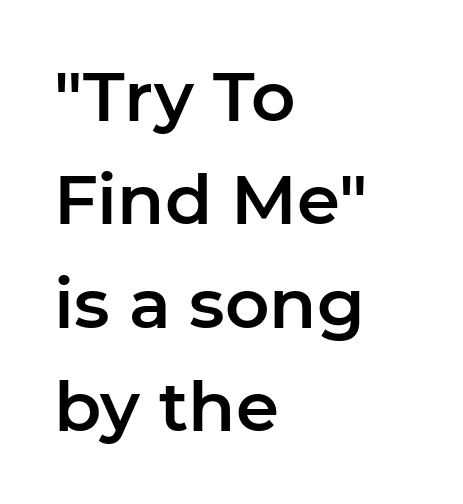
{"serif": "no", "italic": "no", "width": "normal", "stroke_contrast": "low", "x_height": "medium", "monospaced": "no", "underline": "no", "align": "left", "line_spacing": "normal", "line_spacing_ratio": 1.5, "letter_spacing": "normal", "letter_spacing_em": 0.0, "glyph_px": 69}
